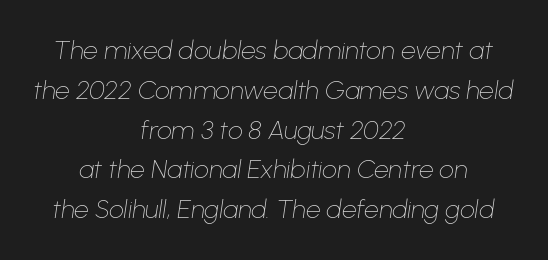
A light-to-regular cut is what we see here. The line texture is even and compact thanks to regular tracking. Reading down the column, the eye jumps a familiar distance to each next line. The specimen omits any rule beneath the text block's lines. In CSS terms this would be text-align: center. Emphasis-style slanted type is in use.
